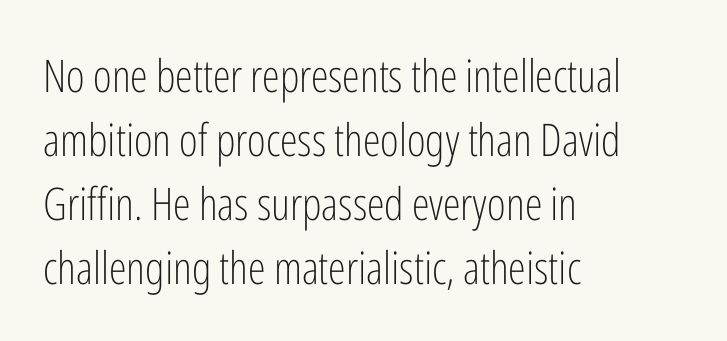
The image shows 45 px light, condensed sans-serif type, upright; set left-aligned, normal line spacing (1.42x), normal letter spacing, not underlined; low stroke contrast and a medium x-height.
